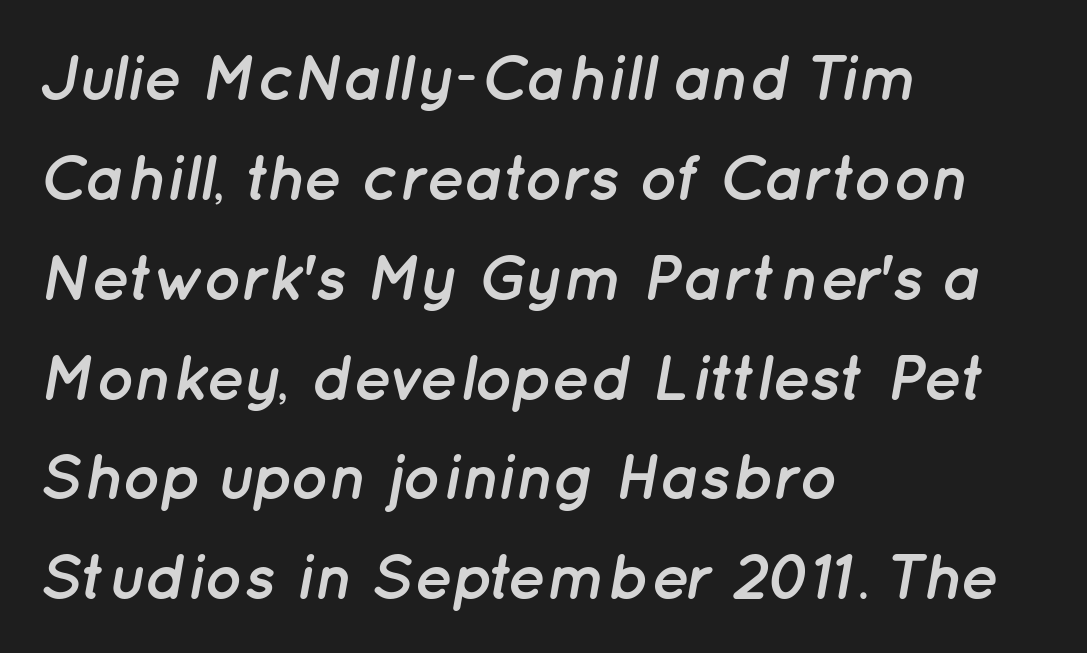
The image shows 64 px semibold type, italic (leaning right); set left-aligned, normal line spacing (1.56x), normal letter spacing, not underlined; low stroke contrast and a medium x-height.
